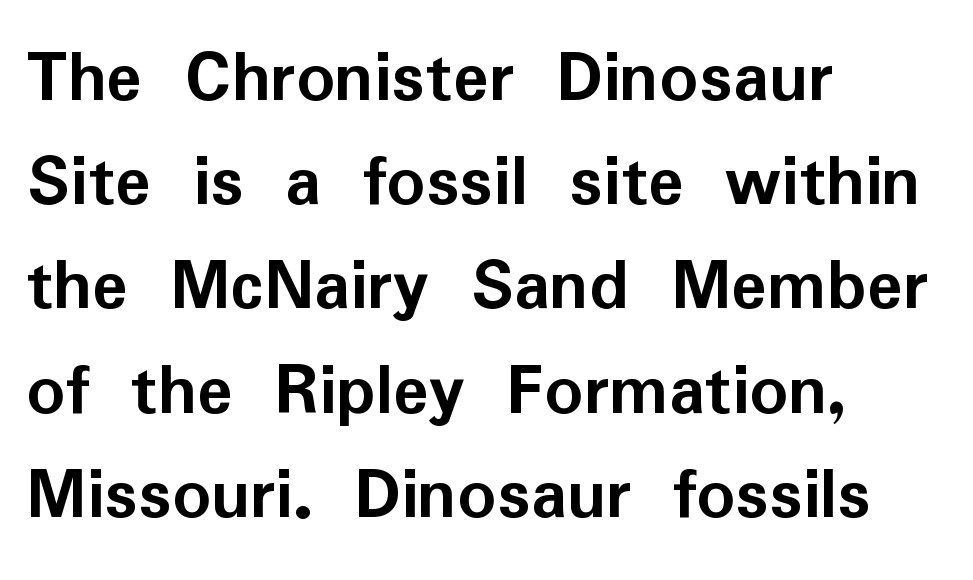
Q: Is the text bold? A: Yes.
Q: Is the text italic (slanted)? A: No, it is upright.
Q: Is the typeface a serif or a sans-serif typeface? A: Sans-serif.
Q: Is the text underlined? A: No.
Q: How is the paragraph aligned? A: Left-aligned.
Q: Is the spacing between letters normal or unusually wide? A: Normal.
Q: Is the spacing between lines tight, normal or loose? A: Normal.
Q: Width (condensed, normal, or wide)? A: Normal.
Q: Stroke contrast? A: Low.
Q: x-height? A: Medium.
Q: Monospaced? A: No.
